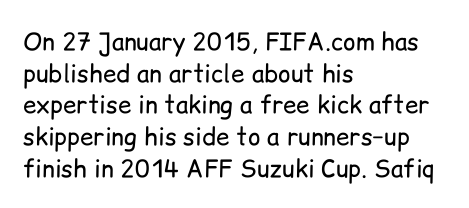
Q: Is the text bold? A: No.
Q: Is the text italic (slanted)? A: No, it is upright.
Q: Is the text underlined? A: No.
Q: How is the paragraph aligned? A: Left-aligned.
Q: Is the spacing between letters normal or unusually wide? A: Normal.
Q: Is the spacing between lines tight, normal or loose? A: Normal.
